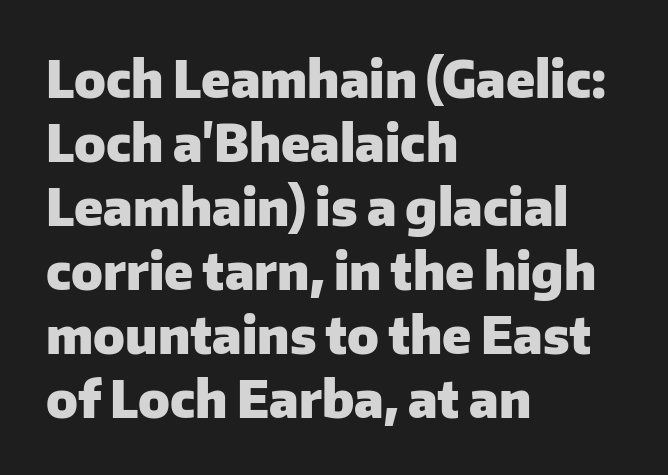
The image shows 50 px heavy sans-serif type, upright; set left-aligned, normal line spacing (1.28x), normal letter spacing, not underlined; low stroke contrast and a medium x-height.
